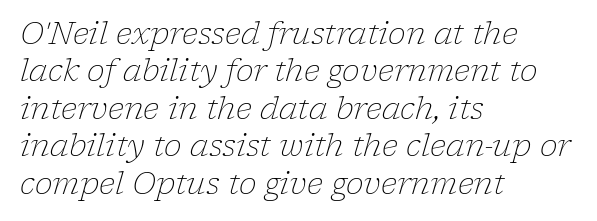
Characters are canted at an angle relative to the baseline's perpendicular. Character widths vary here, with narrow letters taking less room than wide ones. Line beginnings align vertically; line endings do not. Font category for this specimen: serif.
